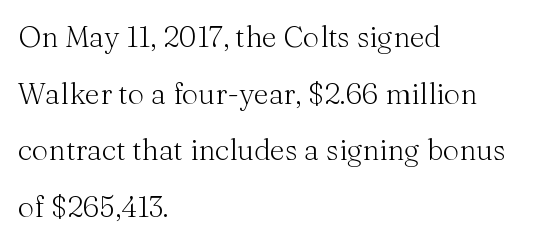
Small tapered or slab feet sit at the stroke ends, so this counts as serif. The designer dialed line spacing up above the default. The space directly below the letters is spotless. The axis of the letterforms is exactly vertical. Weight: in the light-to-regular range.
